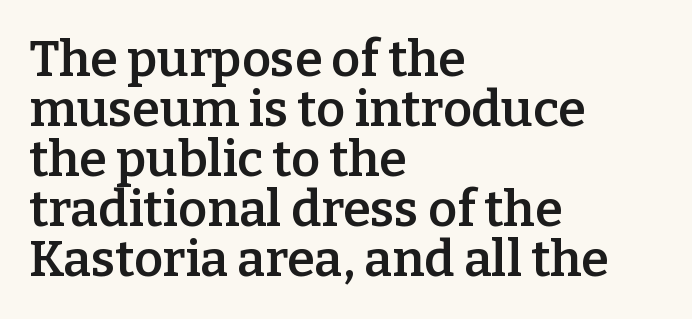
{"serif": "yes", "italic": "no", "bold": "semi", "weight": "semibold", "width": "normal", "stroke_contrast": "low", "x_height": "medium", "monospaced": "no", "underline": "no", "align": "left", "line_spacing": "tight", "line_spacing_ratio": 1.0, "letter_spacing": "normal", "letter_spacing_em": 0.0, "glyph_px": 50}
